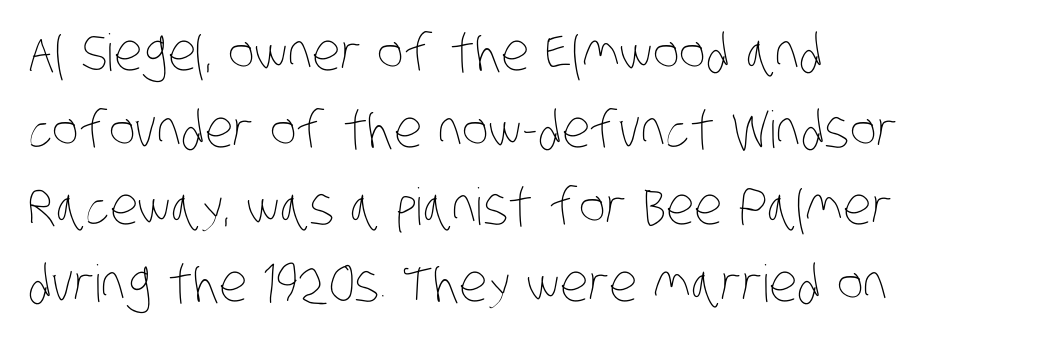
The image shows 51 px thin, condensed type; set left-aligned, normal line spacing (1.51x), normal letter spacing, not underlined; low stroke contrast and a large x-height.
